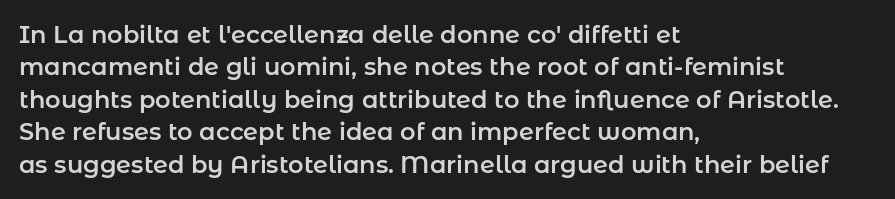
{"italic": "no", "underline": "no", "align": "left", "line_spacing": "normal", "line_spacing_ratio": 1.35, "letter_spacing": "normal", "letter_spacing_em": 0.0, "glyph_px": 24}
